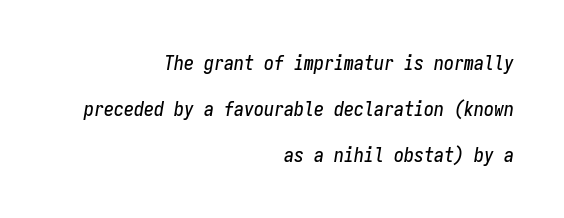
The gaps between neighbouring characters are ordinary and unremarkable. There's an unmistakable incline to the writing here. Vertically, the passage feels expansive, rows floating well apart. The rendering anchors every line to the right-hand side. The baseline area is clear.
